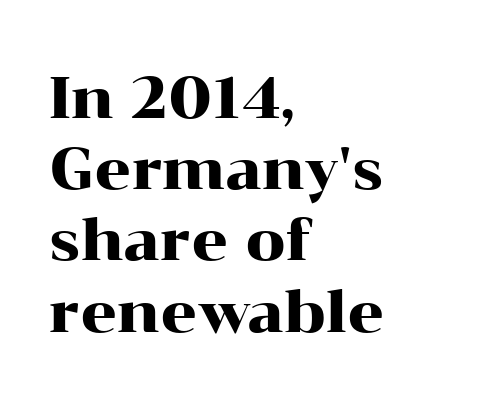
The face used here is proportionally spaced, like ordinary book or web type. Honestly, the letter spacing is just normal — you wouldn't notice it. Where is the straight margin? On the left. The type family on display is of the serif kind. The typography opts for an upright posture over an oblique one. Rule under the text: the space is simply empty.
